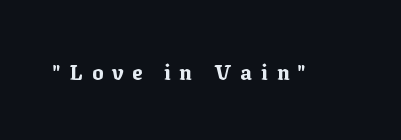
{"italic": "no", "bold": "yes", "underline": "no", "letter_spacing": "wide", "letter_spacing_em": 0.42, "glyph_px": 21}
